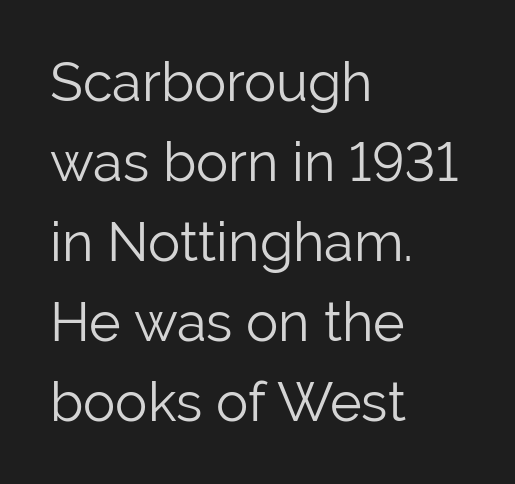
{"serif": "no", "italic": "no", "bold": "no", "weight": "light", "width": "normal", "stroke_contrast": "low", "x_height": "medium", "monospaced": "no", "underline": "no", "align": "left", "line_spacing": "normal", "line_spacing_ratio": 1.48, "letter_spacing": "normal", "letter_spacing_em": 0.0, "glyph_px": 54}
